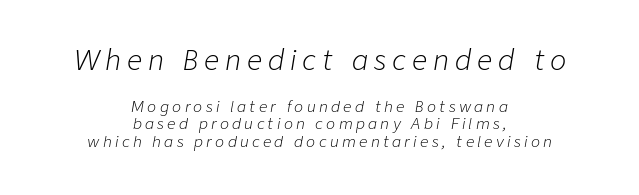
The image shows 27 px text type, italic (leaning right); set centered, line spacing 1.16x, unusually wide letter spacing (+0.22 em), not underlined; the first (top) block is 1.8x larger.
